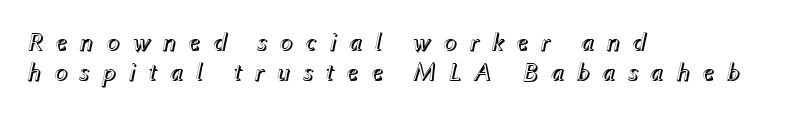
Notice how the passage keeps a crisp vertical edge on the left only. Decoration check: the copy has no underline. The letters are slanted; this is an italic face. Caption: expanded tracking, letters set apart.
